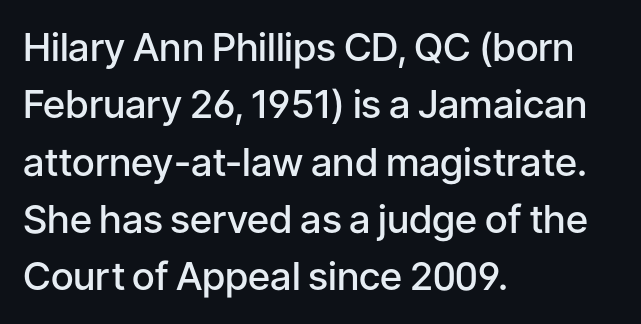
The image shows 39 px semibold sans-serif type, upright; set left-aligned, normal line spacing (1.47x), normal letter spacing, not underlined; low stroke contrast and a medium x-height.
